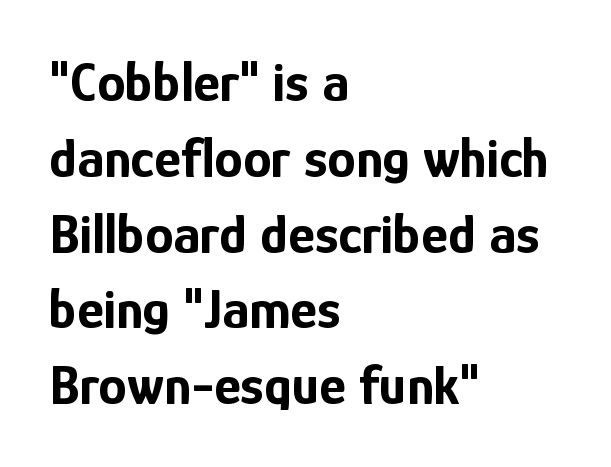
{"serif": "no", "italic": "no", "bold": "yes", "weight": "bold", "width": "condensed", "stroke_contrast": "low", "x_height": "medium", "monospaced": "no", "underline": "no", "align": "left", "line_spacing": "normal", "line_spacing_ratio": 1.33, "letter_spacing": "normal", "letter_spacing_em": 0.0, "glyph_px": 57}
